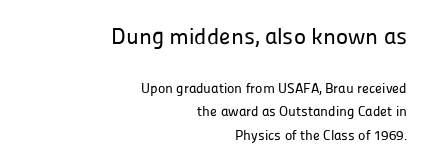
Q: Is the text italic (slanted)? A: No, it is upright.
Q: Is the text underlined? A: No.
Q: How is the paragraph aligned? A: Right-aligned.
Q: Is the spacing between letters normal or unusually wide? A: Normal.
Q: Is the spacing between lines tight, normal or loose? A: Normal.
Q: Which block of text is set in a larger size, the first (top) or the second (bottom)? A: The first (top) one.
